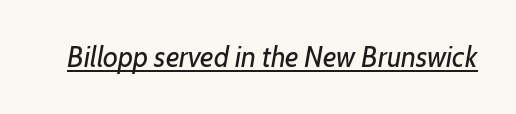
{"italic": "yes", "lean": "right", "slant_degrees": 7, "bold": "no", "weight": "regular", "width": "normal", "stroke_contrast": "low", "x_height": "medium", "monospaced": "no", "underline": "yes", "letter_spacing": "normal", "letter_spacing_em": 0.0, "glyph_px": 29}
